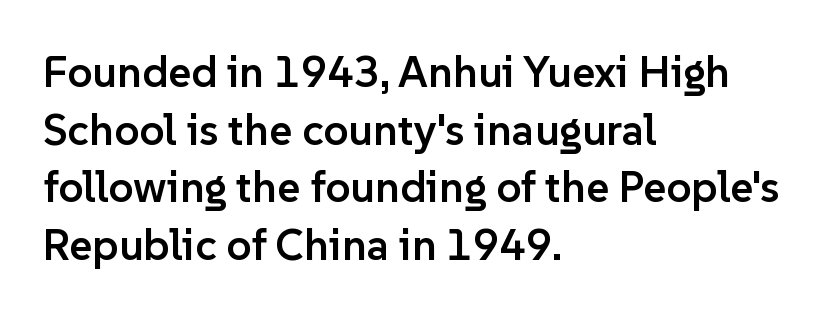
Note the varied advance widths — an 'i' is clearly narrower than an 'm'. The passage shown has conventional tracking throughout. To sum up the face: it is a sans, with no serifs. Stems and bowls a touch heavier than normal — semibold. Horizontal bands of white between lines are of average thickness. Horizontal alignment here is leftward, the default for most running prose.
